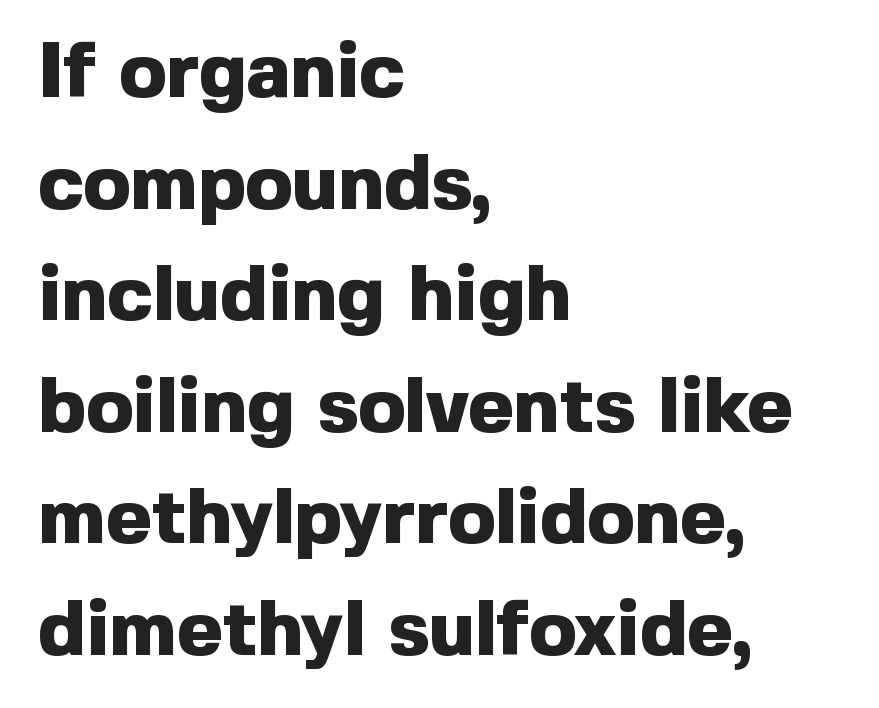
These words are printed bold, with thick strokes throughout. Character widths vary here, with narrow letters taking less room than wide ones. Horizontal bands of white between lines are of average thickness. Grotesque or geometric, the face here clearly has no serifs.
